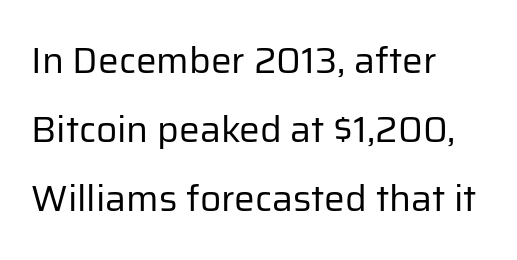
{"serif": "no", "italic": "no", "bold": "no", "weight": "regular", "width": "normal", "stroke_contrast": "low", "x_height": "medium", "monospaced": "no", "underline": "no", "align": "left", "line_spacing_ratio": 1.87, "letter_spacing": "normal", "letter_spacing_em": 0.0, "glyph_px": 37}
